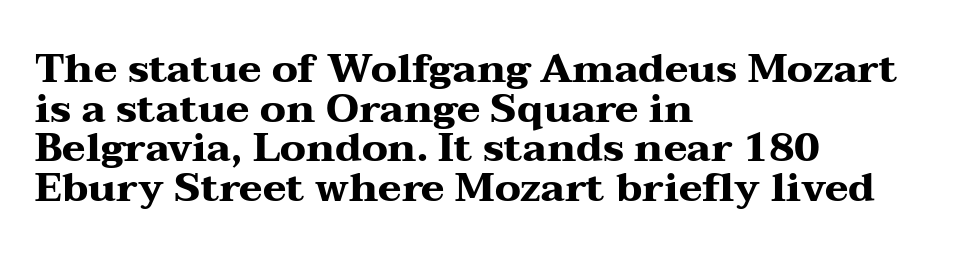
{"serif": "yes", "italic": "no", "bold": "yes", "weight": "heavy", "width": "wide", "stroke_contrast": "medium", "x_height": "medium", "monospaced": "no", "underline": "no", "align": "left", "line_spacing": "tight", "line_spacing_ratio": 0.99, "letter_spacing": "normal", "letter_spacing_em": 0.0, "glyph_px": 40}
